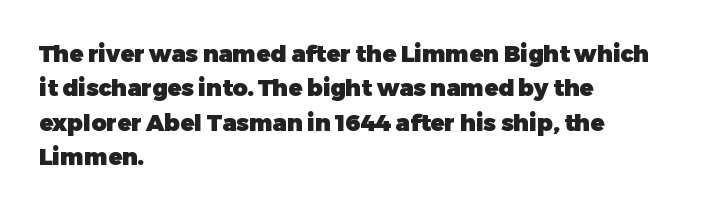
Is the letter spacing exaggerated? No — it looks like the ordinary default. Reading down the block, your eye returns to a fixed left position each line. Heavy-handed strokes throughout: this text is bold. Just letters on the line, the space beneath them empty. Baseline-to-baseline distance is the conventional proportion of letter height. A roman cut, with each character standing at attention.
